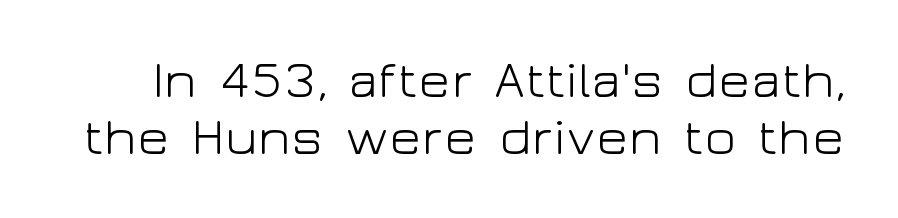
Notice how the stems are strictly vertical — no italics here. If you measured baseline to baseline, you'd find a short distance. Nobody touched the tracking dial on this one. The strip under each line holds only bare page.
